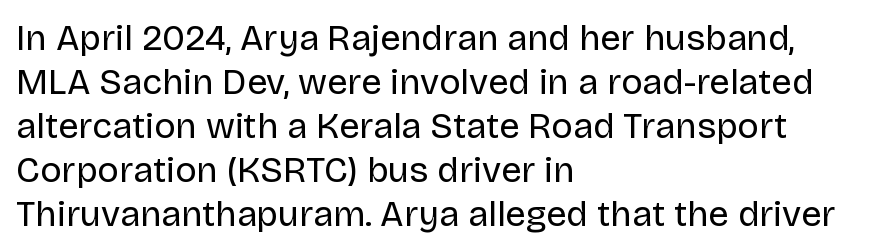
{"serif": "no", "italic": "no", "bold": "no", "weight": "regular", "width": "normal", "stroke_contrast": "low", "x_height": "large", "monospaced": "no", "underline": "no", "align": "left", "line_spacing_ratio": 1.22, "letter_spacing": "normal", "letter_spacing_em": 0.0, "glyph_px": 36}
